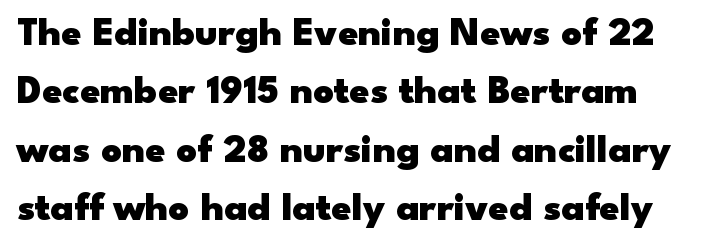
Q: Is the text bold? A: Yes.
Q: Is the text italic (slanted)? A: No, it is upright.
Q: Is the typeface a serif or a sans-serif typeface? A: Sans-serif.
Q: Is the text underlined? A: No.
Q: Is the spacing between letters normal or unusually wide? A: Normal.
Q: Is the spacing between lines tight, normal or loose? A: Normal.
Q: Width (condensed, normal, or wide)? A: Wide.
Q: Stroke contrast? A: Low.
Q: x-height? A: Small.
Q: Monospaced? A: No.
